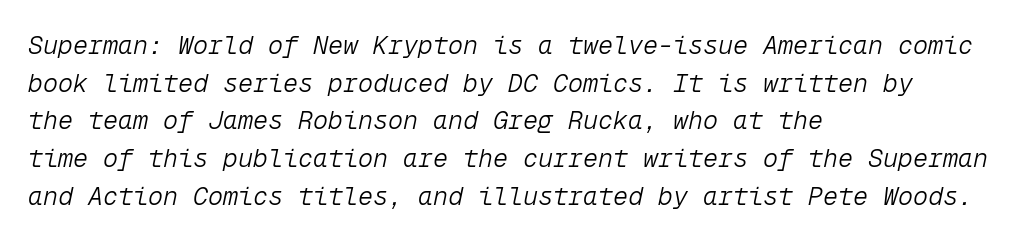
Only glyphs here, with clear space below each row. The font is comparable to plain body text, perhaps lighter. A typesetter would call this leading conventional body-copy spacing. The axis of the letterforms is tilted away from vertical. Here the glyphs are tracked normally, forming tight word shapes. Where is the straight margin? On the left.
